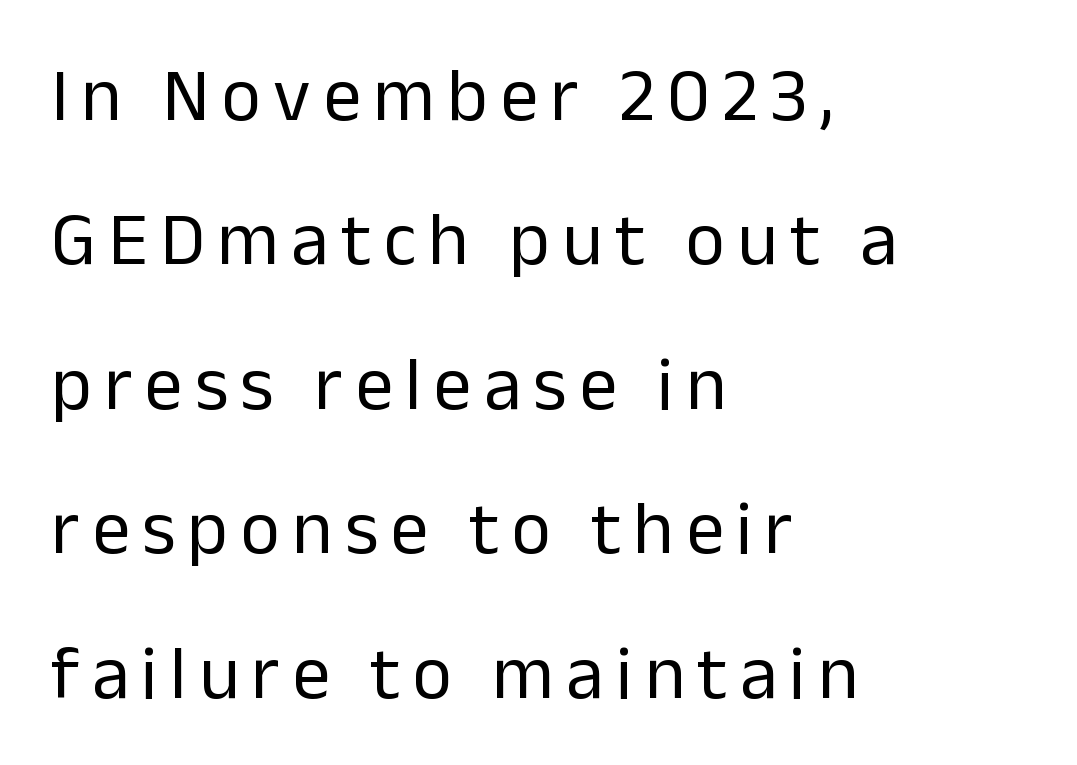
The image shows 76 px regular-weight sans-serif type, upright; set left-aligned, loose line spacing (1.9x), not underlined; low stroke contrast and a medium x-height.
